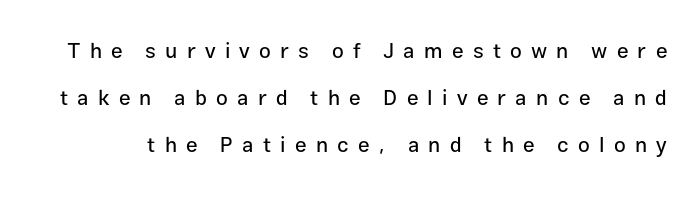
The image shows 21 px text type, upright; set loose line spacing (2.25x), unusually wide letter spacing (+0.44 em), not underlined.
